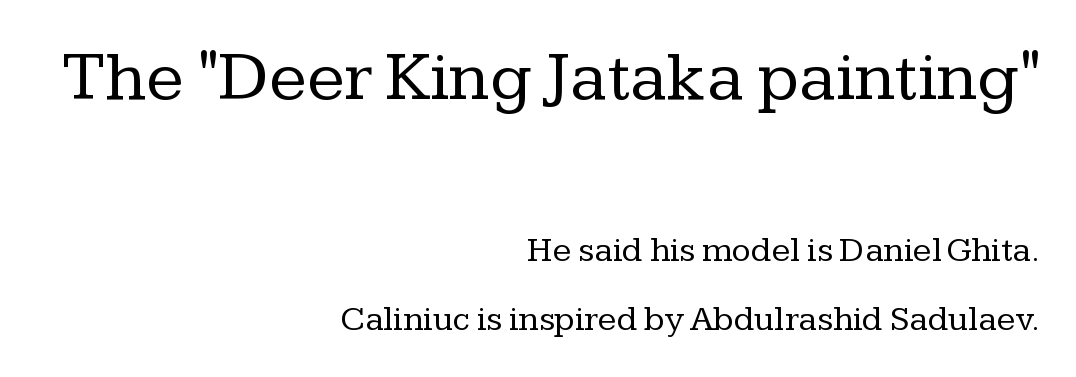
These two chunks differ in scale, with the top chunk taking the larger measure. Whoever set this chose breathing room over compactness in the vertical rhythm. The foot of each line stays bare and open. The paragraph has a hard right edge and a soft left edge. This sample uses an upright cut, with every glyph sitting square on the baseline.
